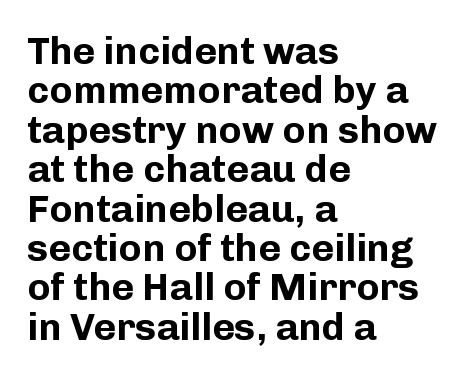
A classic flush-left, rag-right setting is used for this passage. You can tell it's not italic because the verticals are truly vertical. The font family rendered here belongs to the sans-serif group. The typesetting leans heavy: a genuine bold.
